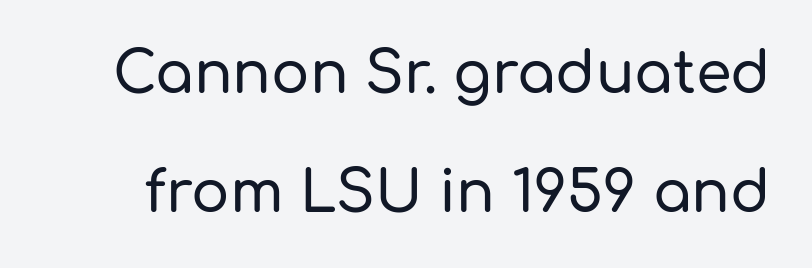
Lines of text with bare space underneath. Students, observe: this is what heavily led, spacious text looks like. Stroke terminals: plain, sans-serif. Each word holds together tightly as a unit, with standard inter-letter gaps.
